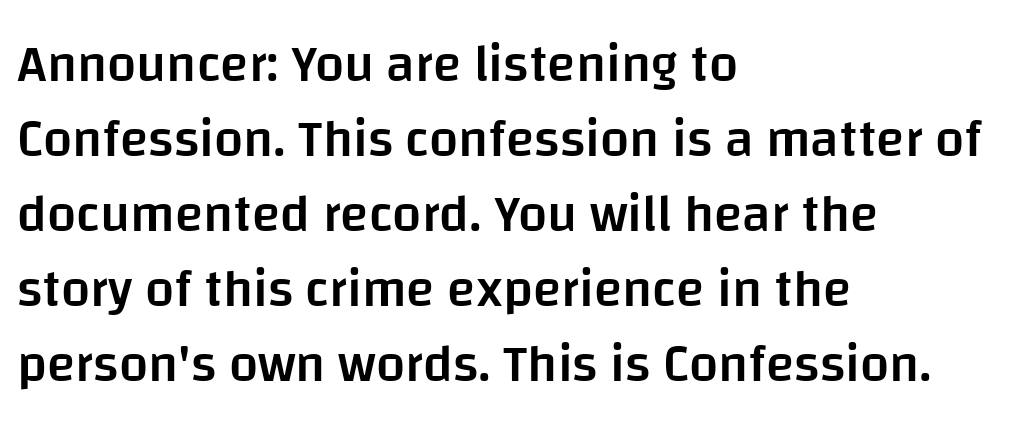
The image shows 52 px semibold sans-serif type, upright; set left-aligned, normal line spacing (1.44x), normal letter spacing, not underlined; low stroke contrast and a large x-height.
